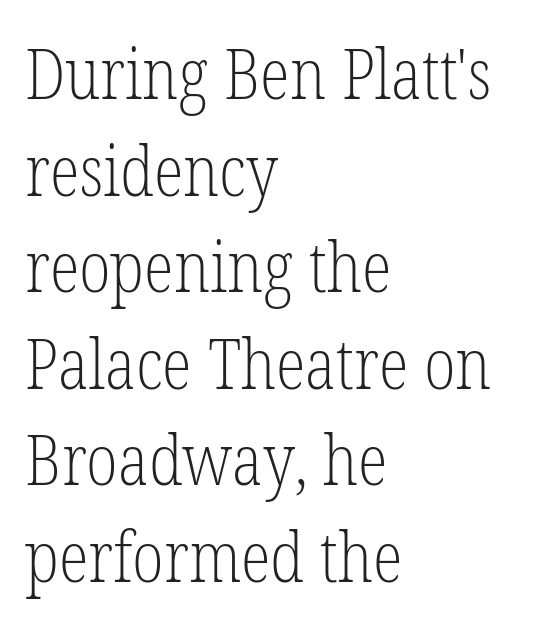
A typesetter would call this proportional, since set widths differ per character. Reading down the column, the eye jumps a familiar distance to each next line. The words here are not underlined. The type sits square on the baseline with zero lean.
